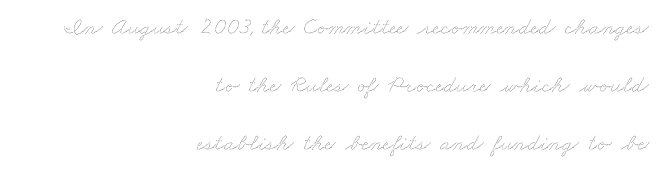
The rag falls on the left side of this text block. Tracking here is standard; glyphs follow each other at the usual distance. Each row of text sits above clean, open space. Compared with typical paragraphs, the rows here are farther apart.
